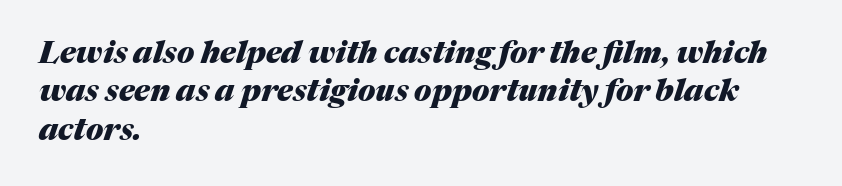
Q: Is the text bold? A: Yes.
Q: Is the text italic (slanted)? A: Yes, it leans right by about 17 degrees.
Q: Is the text underlined? A: No.
Q: How is the paragraph aligned? A: Left-aligned.
Q: Is the spacing between letters normal or unusually wide? A: Normal.
Q: Is the spacing between lines tight, normal or loose? A: Normal.
Q: Width (condensed, normal, or wide)? A: Normal.
Q: Stroke contrast? A: Medium.
Q: x-height? A: Medium.
Q: Monospaced? A: No.
